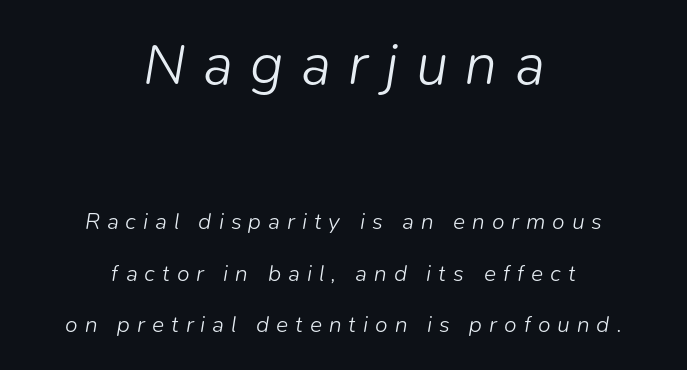
This sample is center-justified, so both line endings float freely. The face used here appears at its bigger size in the upper chunk. The gap between lines stays unmarked. The face used here is rendered with a markedly widened letterfit. Here the designer chose a conventional face with non-uniform glyph widths. No chunkiness to these letters — they're not bold.
